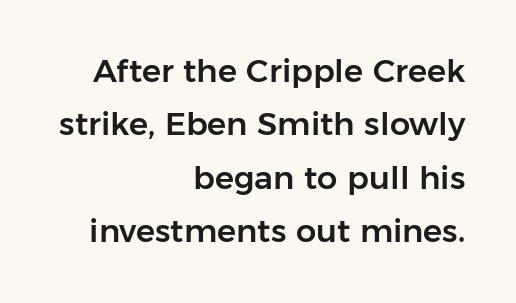
{"serif": "no", "italic": "no", "width": "normal", "stroke_contrast": "low", "x_height": "medium", "monospaced": "no", "underline": "no", "align": "right", "line_spacing": "normal", "line_spacing_ratio": 1.67, "letter_spacing": "normal", "letter_spacing_em": 0.0, "glyph_px": 32}
